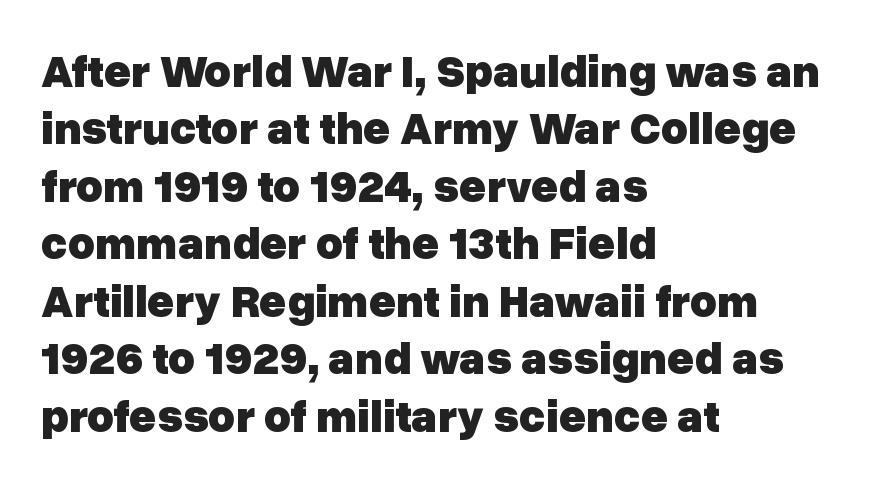
The image shows 46 px heavy sans-serif type, upright; set left-aligned, normal line spacing (1.25x), normal letter spacing, not underlined; low stroke contrast and a medium x-height.
